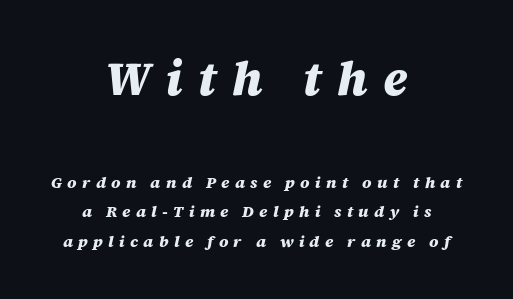
The image shows 47 px heavy type, italic (leaning right); set centered, line spacing 1.85x, unusually wide letter spacing (+0.33 em), not underlined; the first (top) block is 2.94x larger; medium stroke contrast and a large x-height.
